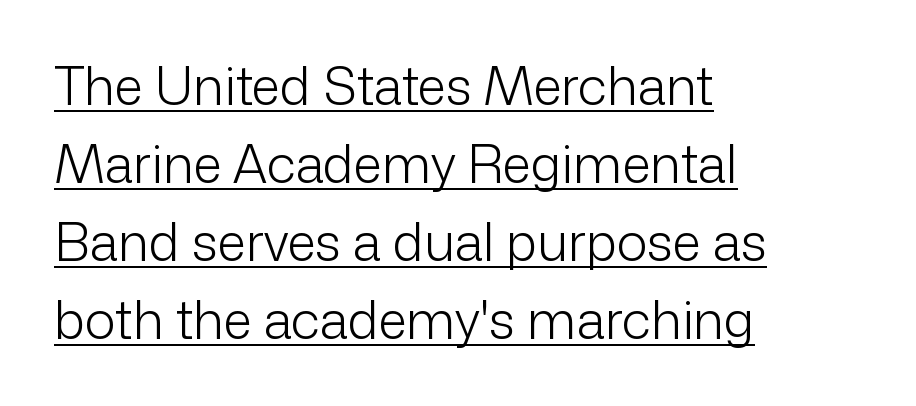
The image shows 52 px light sans-serif type, upright; set left-aligned, normal line spacing (1.5x), normal letter spacing, underlined; low stroke contrast and a medium x-height.
